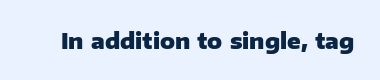
The image shows 22 px bold type, upright; set normal letter spacing, not underlined.
